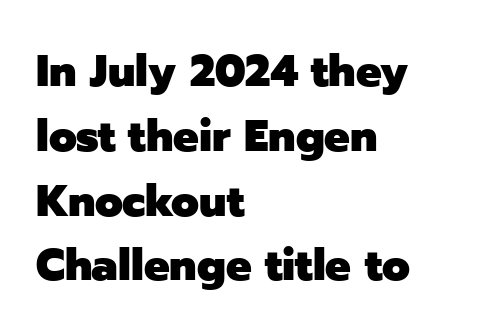
The image shows 45 px heavy sans-serif type, upright; set left-aligned, normal line spacing (1.44x), normal letter spacing, not underlined; low stroke contrast and a medium x-height.
